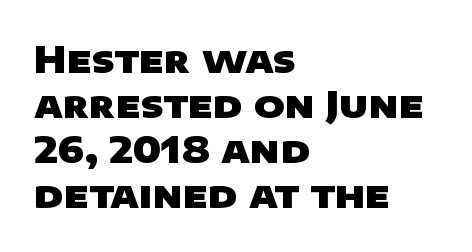
The image shows 37 px heavy, wide sans-serif type; set left-aligned, line spacing 1.22x, normal letter spacing, not underlined; low stroke contrast and a large x-height.
